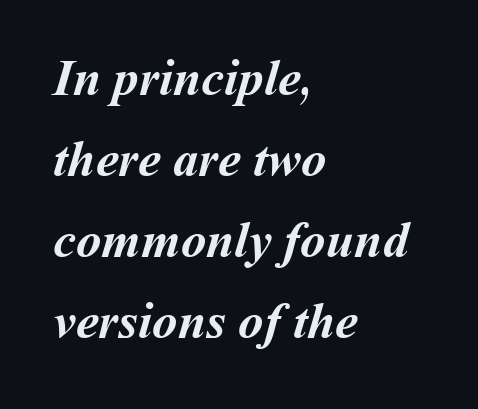
The image shows 51 px semibold type; set left-aligned, normal line spacing (1.59x), normal letter spacing, not underlined; medium stroke contrast and a medium x-height.
